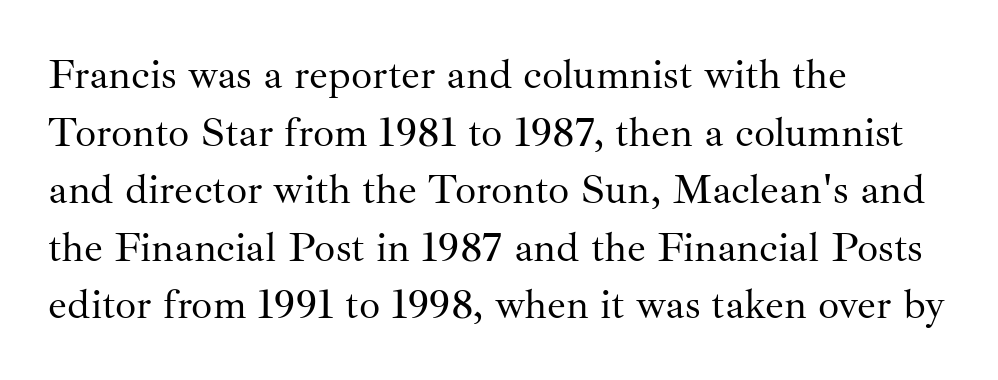
Q: Is the text bold? A: No.
Q: Is the text italic (slanted)? A: No, it is upright.
Q: Is the typeface a serif or a sans-serif typeface? A: Serif.
Q: Is the text underlined? A: No.
Q: How is the paragraph aligned? A: Left-aligned.
Q: Is the spacing between letters normal or unusually wide? A: Normal.
Q: Is the spacing between lines tight, normal or loose? A: Normal.
Q: Width (condensed, normal, or wide)? A: Normal.
Q: Stroke contrast? A: Medium.
Q: x-height? A: Small.
Q: Monospaced? A: No.
